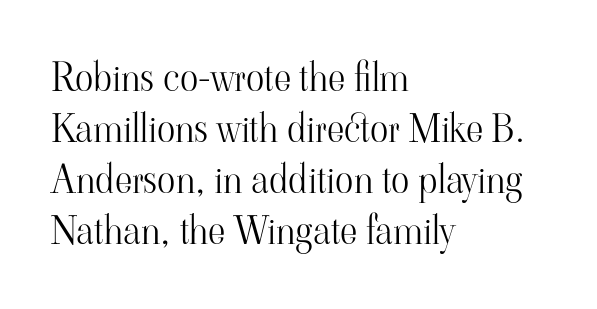
The image shows 38 px light serif type, upright; set left-aligned, normal line spacing (1.34x), normal letter spacing, not underlined; high stroke contrast and a small x-height.
